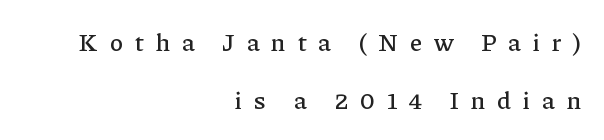
How are the letters spaced? Widely, with obvious added tracking. Descenders hang freely into open space. Short and long lines alike share a common ending point at right. The lettering stays uniformly vertical, giving the passage a roman look. Loosely led — the rows are spread out.
